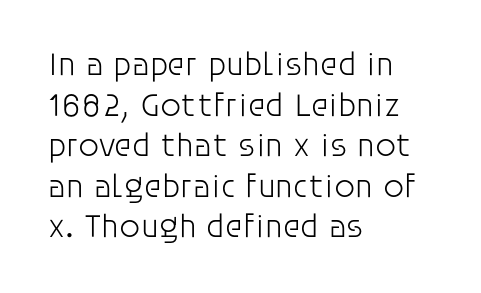
{"serif": "no", "italic": "no", "bold": "no", "weight": "light", "width": "normal", "stroke_contrast": "low", "x_height": "large", "monospaced": "no", "underline": "no", "align": "left", "line_spacing_ratio": 1.23, "letter_spacing": "normal", "letter_spacing_em": 0.0, "glyph_px": 33}
